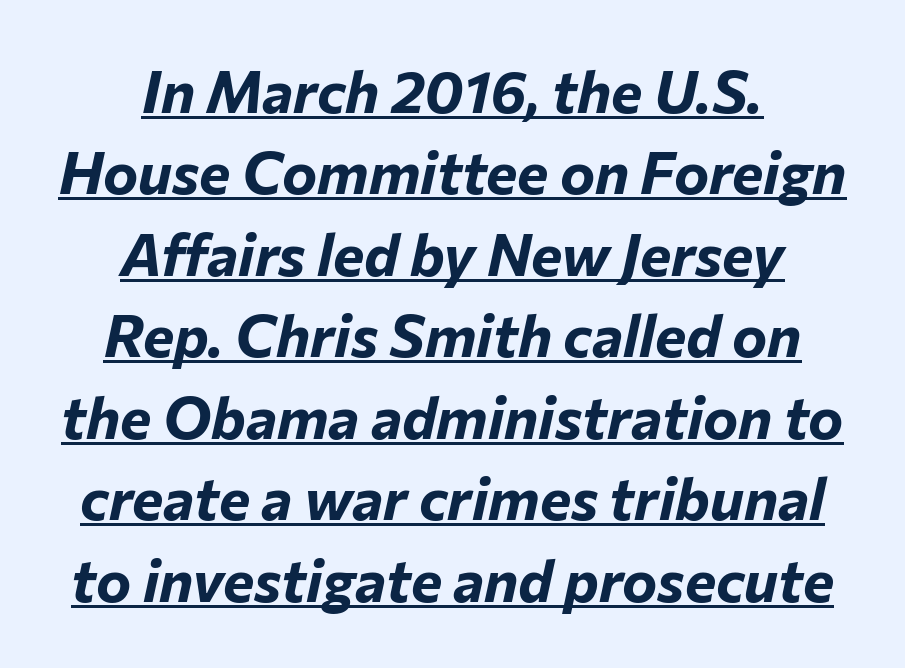
The image shows 59 px bold type, italic (leaning right); set centered, normal line spacing (1.38x), normal letter spacing, underlined; low stroke contrast and a medium x-height.
